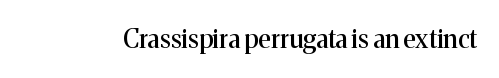
Is there any slant? The stems are plumb. Descenders are the only things crossing below the line. The line texture is even and compact thanks to regular tracking.
